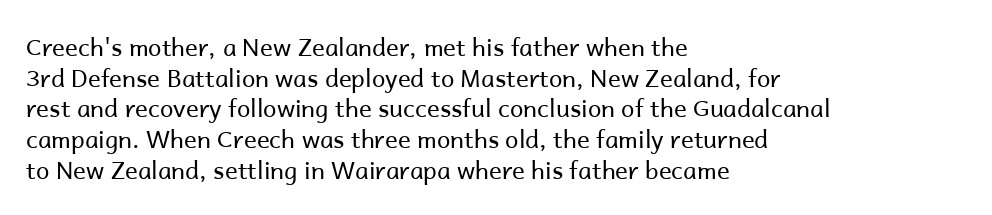
Is the type heavy? It reads as light-to-regular instead. Leftover space on each line is placed entirely after the last word. Characters follow at the spacing the type designer built in. The passage shown stacks its lines at a standard gap.
